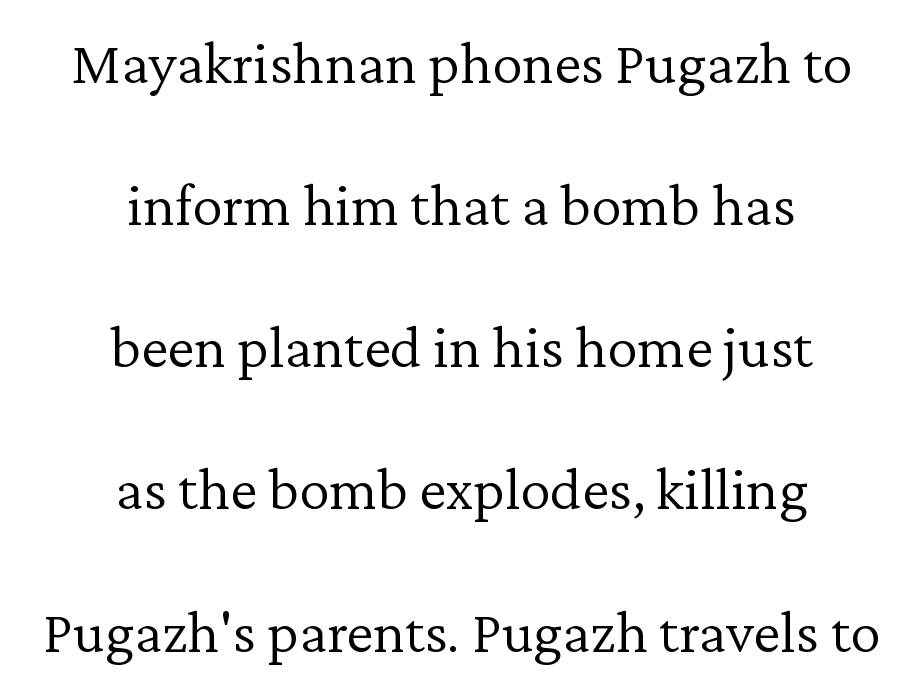
Q: Is the text bold? A: No.
Q: Is the text italic (slanted)? A: No, it is upright.
Q: Is the typeface a serif or a sans-serif typeface? A: Serif.
Q: Is the text underlined? A: No.
Q: How is the paragraph aligned? A: Centered.
Q: Is the spacing between letters normal or unusually wide? A: Normal.
Q: Is the spacing between lines tight, normal or loose? A: Loose.
Q: Width (condensed, normal, or wide)? A: Normal.
Q: Stroke contrast? A: Low.
Q: x-height? A: Medium.
Q: Monospaced? A: No.
